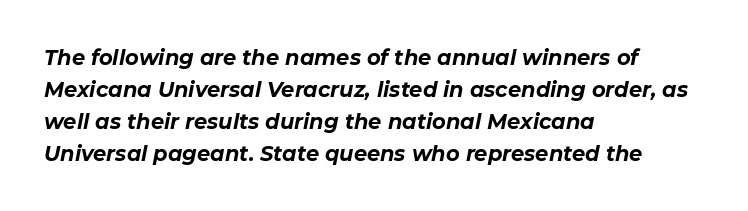
The image shows 21 px bold type, italic (leaning right); set left-aligned, normal line spacing (1.52x), normal letter spacing, not underlined.
